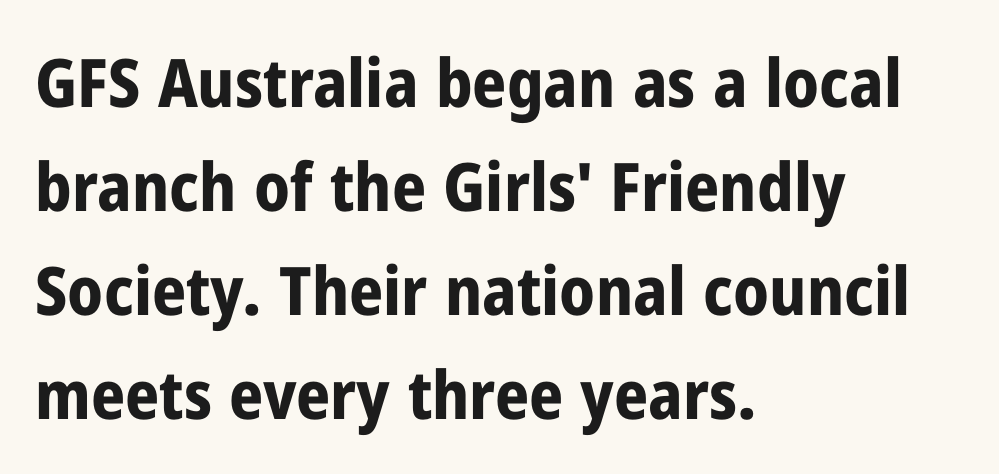
Q: Is the text bold? A: Yes.
Q: Is the text italic (slanted)? A: No, it is upright.
Q: Is the typeface a serif or a sans-serif typeface? A: Sans-serif.
Q: Is the text underlined? A: No.
Q: How is the paragraph aligned? A: Left-aligned.
Q: Is the spacing between letters normal or unusually wide? A: Normal.
Q: Is the spacing between lines tight, normal or loose? A: Normal.
Q: Width (condensed, normal, or wide)? A: Condensed.
Q: Stroke contrast? A: Low.
Q: x-height? A: Medium.
Q: Monospaced? A: No.
